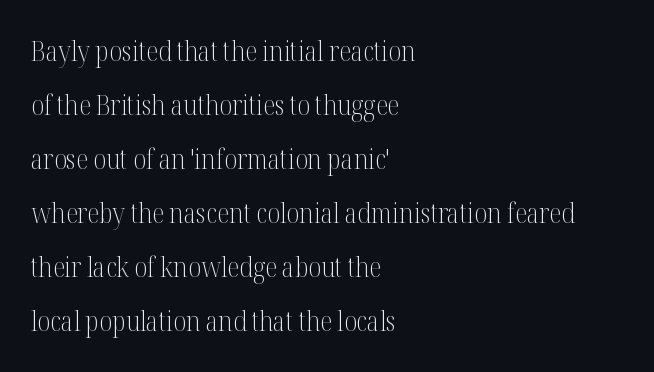
Whoever set this chose breathing room over compactness in the vertical rhythm. Stem width sits at or under what a default text font uses. What kind of face is this? One with serifs. In CSS terms this would be text-align: left.
